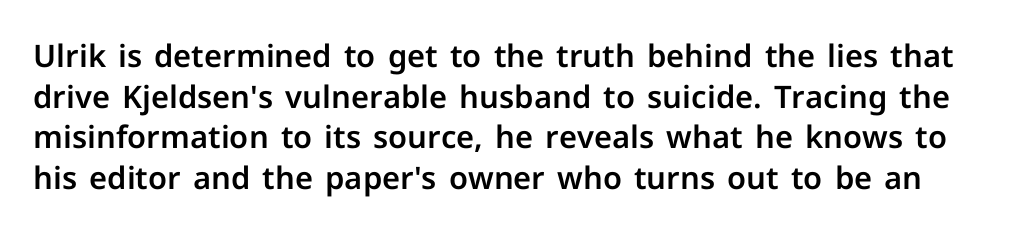
{"serif": "no", "italic": "no", "width": "normal", "stroke_contrast": "low", "x_height": "medium", "monospaced": "no", "underline": "no", "line_spacing": "normal", "line_spacing_ratio": 1.31, "letter_spacing": "normal", "letter_spacing_em": 0.0, "glyph_px": 31}
